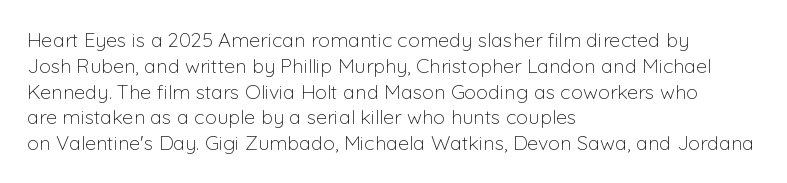
The image shows 20 px text type, upright; set left-aligned, normal line spacing (1.29x), normal letter spacing, not underlined.
